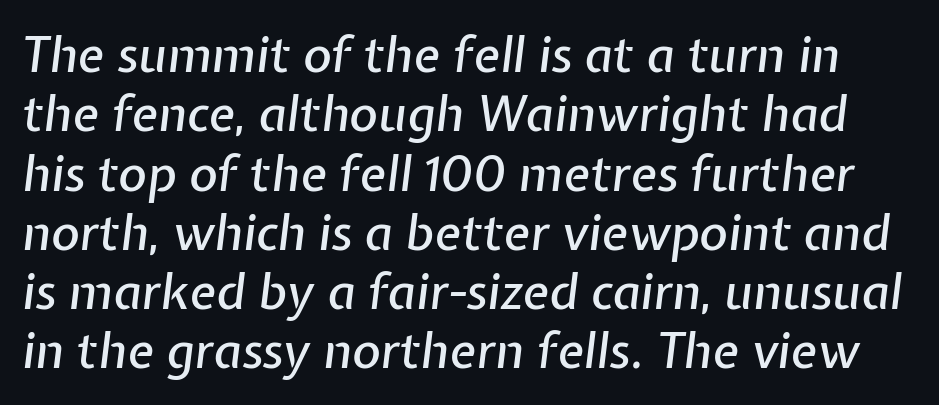
{"italic": "yes", "lean": "right", "slant_degrees": 7, "width": "normal", "stroke_contrast": "low", "x_height": "medium", "monospaced": "no", "underline": "no", "line_spacing_ratio": 1.21, "letter_spacing": "normal", "letter_spacing_em": 0.0, "glyph_px": 49}
